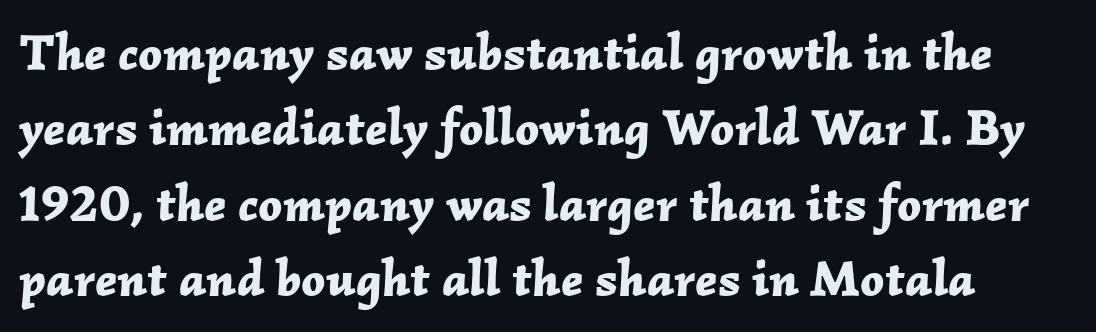
Note the varied advance widths — an 'i' is clearly narrower than an 'm'. Looking at the ascenders, they clearly lean. The characters look thick and weighty, a clear bold. Is the letter spacing exaggerated? No — it looks like the ordinary default.
